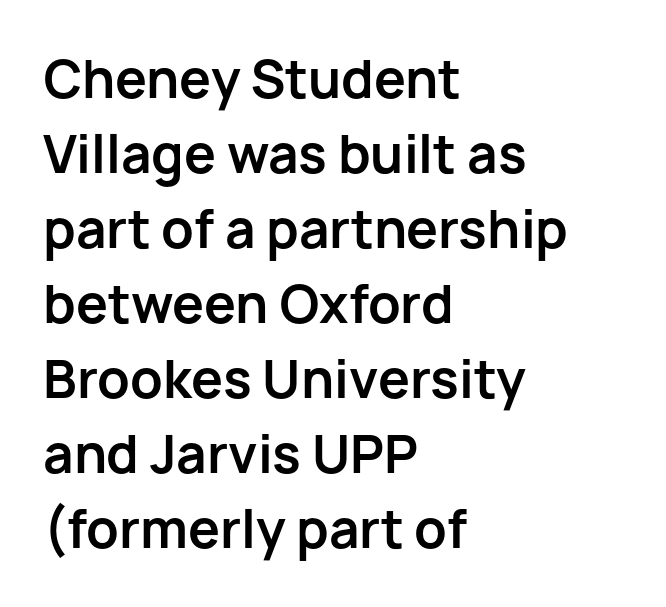
The passage shown is typed in a proportional face where columns would drift. It's the straight-up-and-down kind of type. These lines sit exactly where default settings would place them. There is no visible air inserted between adjacent glyphs. This rendering employs a face without finishing strokes, i.e., a sans-serif. Each line starts at the same left margin while the right side varies.
